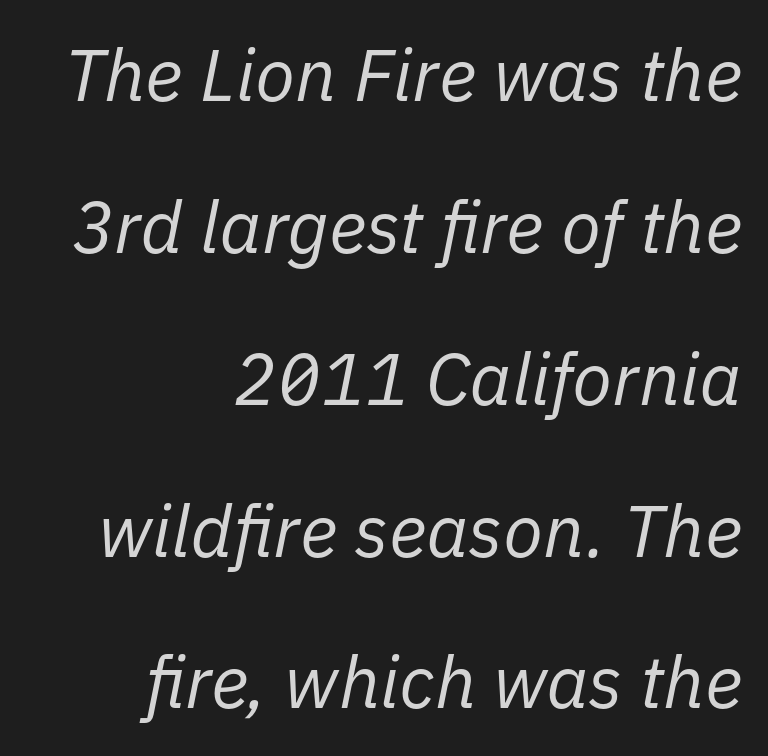
{"italic": "yes", "lean": "right", "slant_degrees": 11, "bold": "no", "weight": "regular", "width": "normal", "stroke_contrast": "low", "x_height": "medium", "monospaced": "no", "underline": "no", "align": "right", "line_spacing": "loose", "line_spacing_ratio": 2.08, "letter_spacing": "normal", "letter_spacing_em": 0.0, "glyph_px": 73}
